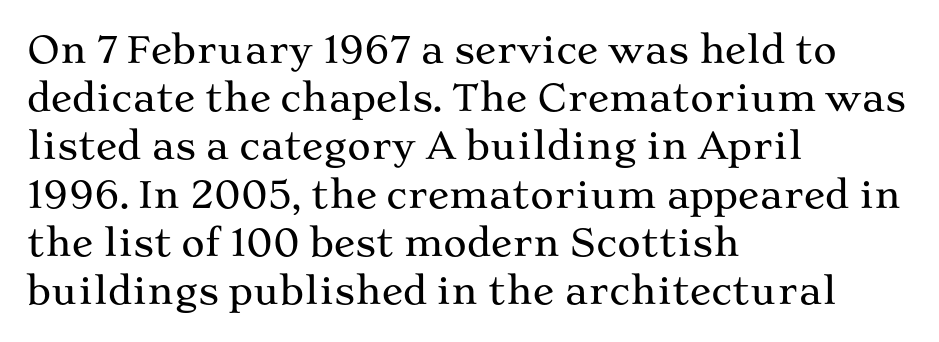
Q: Is the text italic (slanted)? A: No, it is upright.
Q: Is the typeface a serif or a sans-serif typeface? A: Serif.
Q: Is the text underlined? A: No.
Q: How is the paragraph aligned? A: Left-aligned.
Q: Is the spacing between letters normal or unusually wide? A: Normal.
Q: Is the spacing between lines tight, normal or loose? A: Normal.
Q: Width (condensed, normal, or wide)? A: Wide.
Q: Stroke contrast? A: Medium.
Q: x-height? A: Medium.
Q: Monospaced? A: No.
